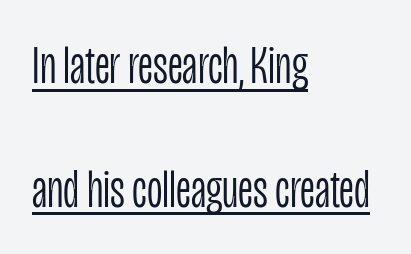
Stroke terminals: plain, sans-serif. If you measured baseline to baseline, you'd find a long distance. Does a line run under the words? Yes, clearly. Which margin do the lines hug? The left one — the right edge is uneven.
